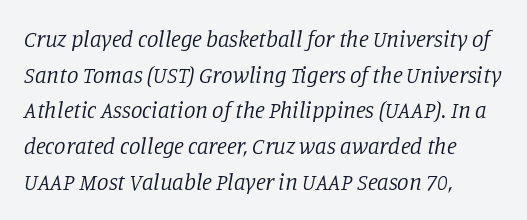
{"italic": "yes", "lean": "right", "slant_degrees": 11, "bold": "no", "underline": "no", "align": "left", "line_spacing": "normal", "line_spacing_ratio": 1.55, "letter_spacing": "normal", "letter_spacing_em": 0.0, "glyph_px": 23}
